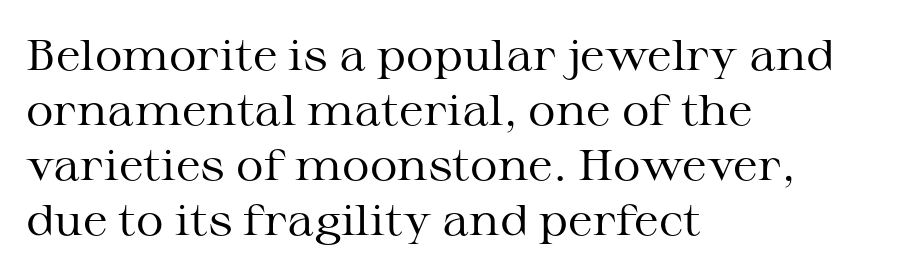
The axis of the letterforms is exactly vertical. Does the leading feel generous? No, just average. The rag falls on the right side of this text block. Each letter's strokes conclude with small projecting serifs.
